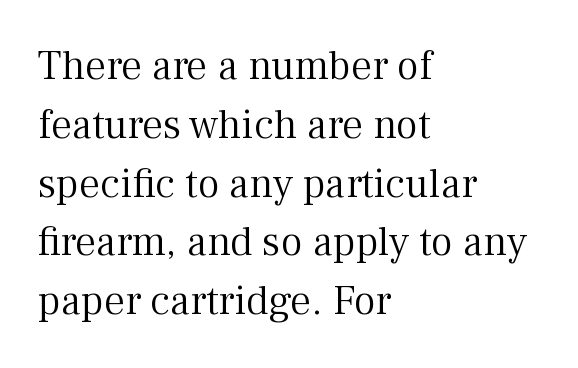
{"serif": "yes", "italic": "no", "bold": "no", "weight": "light", "width": "normal", "stroke_contrast": "medium", "x_height": "medium", "monospaced": "no", "underline": "no", "align": "left", "line_spacing": "normal", "line_spacing_ratio": 1.4, "letter_spacing": "normal", "letter_spacing_em": 0.0, "glyph_px": 42}
